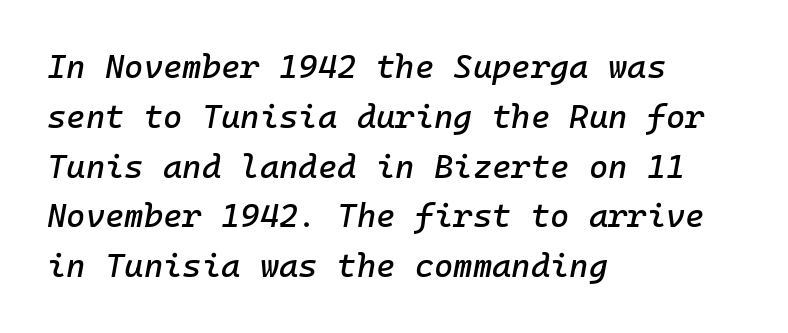
The typesetter chose a ragged-right arrangement here. This sample keeps an unexceptional amount of space between lines. You can tell it's italic because the verticals aren't actually vertical. Check under the words: just untouched page. The type is set solid horizontally, with unmodified tracking.
